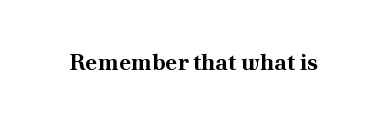
The image shows 23 px bold type, upright; set normal letter spacing, not underlined.
